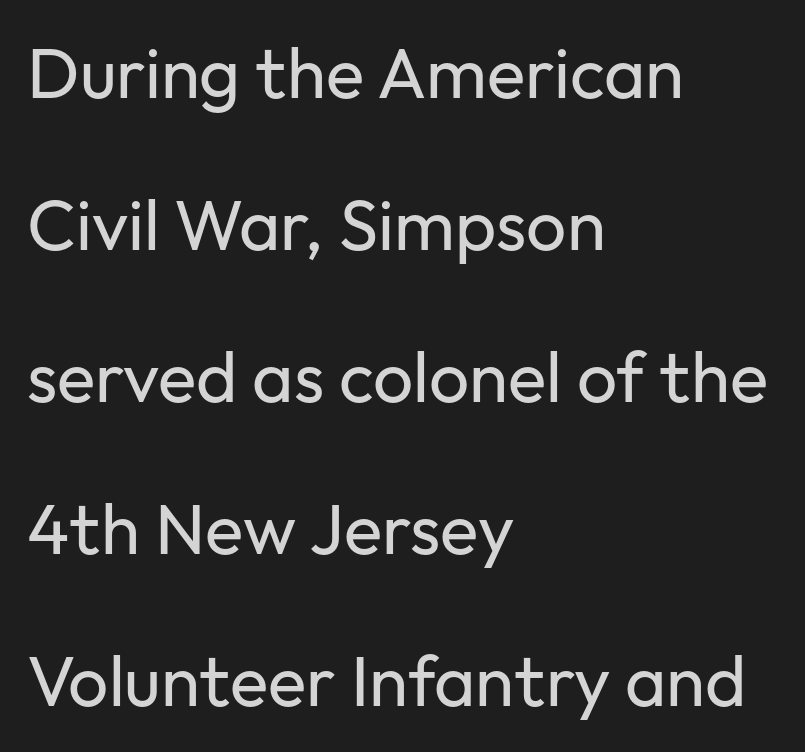
The image shows 71 px regular-weight sans-serif type, upright; set left-aligned, loose line spacing (2.14x), normal letter spacing, not underlined; low stroke contrast and a medium x-height.
